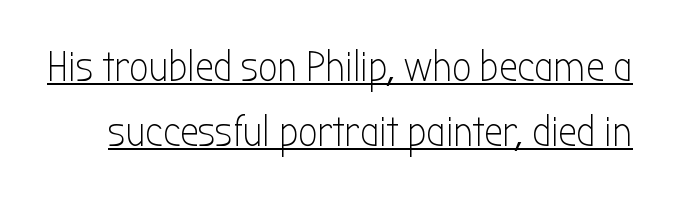
Q: Is the text bold? A: No.
Q: Is the text italic (slanted)? A: No, it is upright.
Q: Is the typeface a serif or a sans-serif typeface? A: Sans-serif.
Q: Is the text underlined? A: Yes.
Q: Is the spacing between letters normal or unusually wide? A: Normal.
Q: Is the spacing between lines tight, normal or loose? A: Normal.
Q: Width (condensed, normal, or wide)? A: Condensed.
Q: Stroke contrast? A: Low.
Q: x-height? A: Medium.
Q: Monospaced? A: No.
